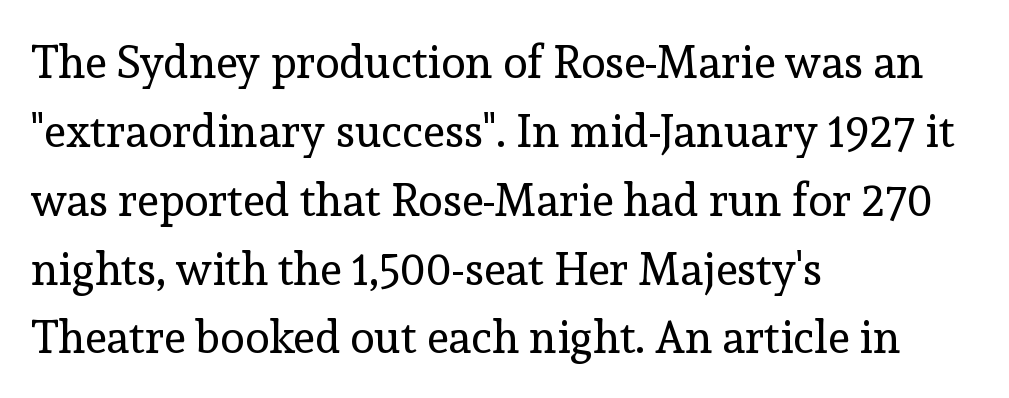
The image shows 45 px regular-weight serif type, upright; set left-aligned, normal line spacing (1.53x), normal letter spacing, not underlined; a medium x-height.
